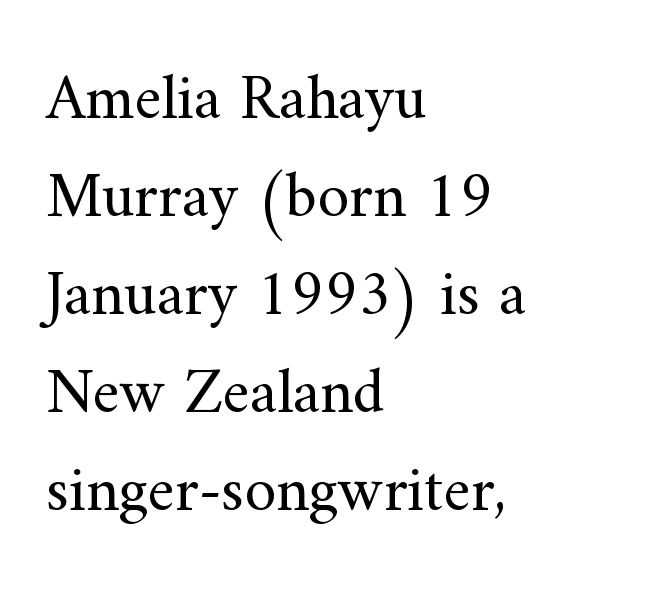
{"serif": "yes", "italic": "no", "bold": "no", "weight": "regular", "width": "normal", "stroke_contrast": "medium", "x_height": "small", "monospaced": "no", "underline": "no", "align": "left", "line_spacing": "normal", "line_spacing_ratio": 1.53, "letter_spacing": "normal", "letter_spacing_em": 0.0, "glyph_px": 64}
